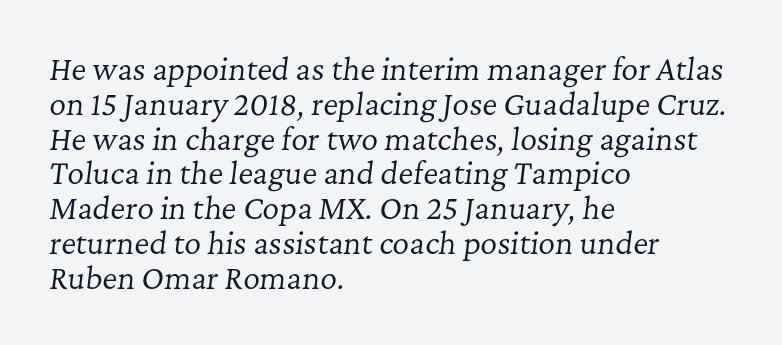
Q: Is the text bold? A: No.
Q: Is the text italic (slanted)? A: Yes, it leans right by about 7 degrees.
Q: Is the typeface a serif or a sans-serif typeface? A: Serif.
Q: Is the text underlined? A: No.
Q: How is the paragraph aligned? A: Left-aligned.
Q: Is the spacing between letters normal or unusually wide? A: Normal.
Q: Width (condensed, normal, or wide)? A: Normal.
Q: Stroke contrast? A: Low.
Q: x-height? A: Medium.
Q: Monospaced? A: No.
